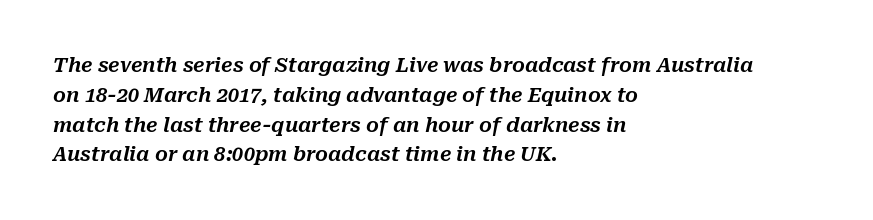
Bare-footed words on every line. The specimen reads as italic at a glance. No extra tracking has been applied to these lines. The passage shown stacks its lines at a standard gap. Each line starts at the same left margin while the right side varies.
